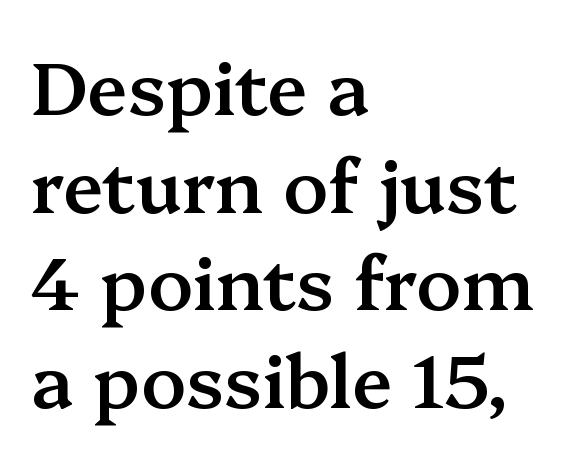
The image shows 74 px semibold serif type, upright; set left-aligned, normal line spacing (1.32x), normal letter spacing, not underlined; medium stroke contrast and a medium x-height.
